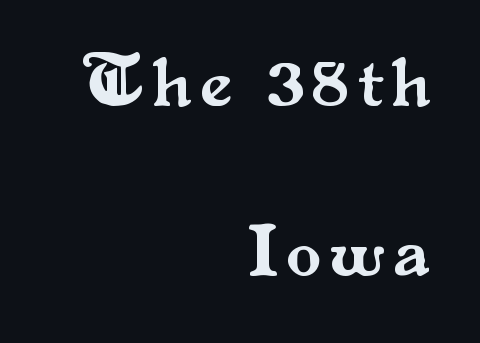
{"serif": "yes", "italic": "no", "width": "normal", "stroke_contrast": "medium", "x_height": "small", "monospaced": "no", "underline": "no", "align": "right", "line_spacing": "loose", "line_spacing_ratio": 2.4, "glyph_px": 71}
